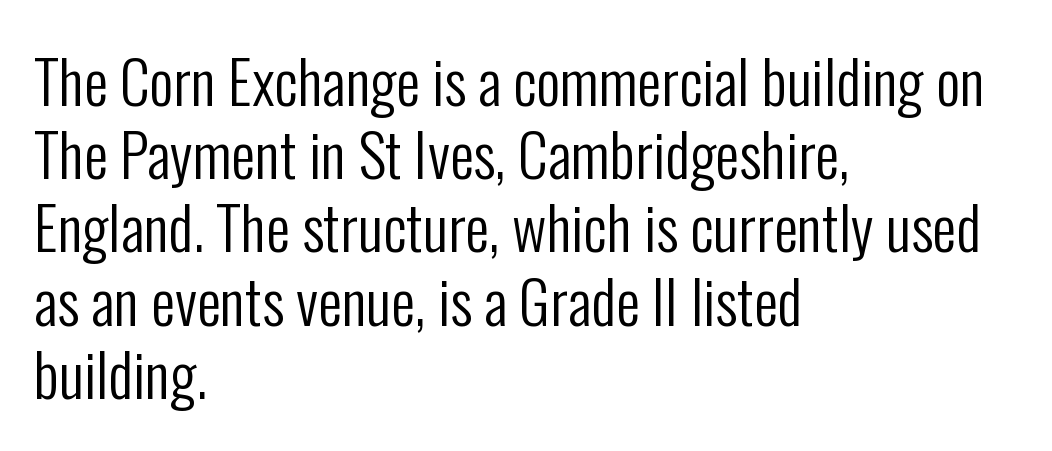
Q: Is the text bold? A: No.
Q: Is the text italic (slanted)? A: No, it is upright.
Q: Is the typeface a serif or a sans-serif typeface? A: Sans-serif.
Q: Is the text underlined? A: No.
Q: How is the paragraph aligned? A: Left-aligned.
Q: Is the spacing between letters normal or unusually wide? A: Normal.
Q: Width (condensed, normal, or wide)? A: Condensed.
Q: Stroke contrast? A: Low.
Q: x-height? A: Medium.
Q: Monospaced? A: No.
